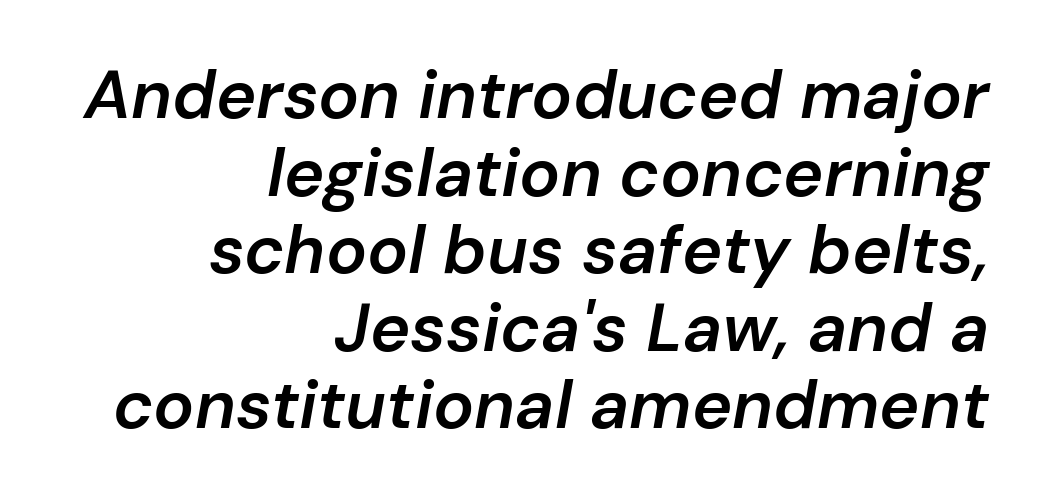
{"italic": "yes", "lean": "right", "slant_degrees": 10, "bold": "semi", "weight": "semibold", "width": "normal", "stroke_contrast": "low", "x_height": "medium", "monospaced": "no", "underline": "no", "align": "right", "line_spacing": "tight", "line_spacing_ratio": 1.14, "letter_spacing": "normal", "letter_spacing_em": 0.0, "glyph_px": 68}
